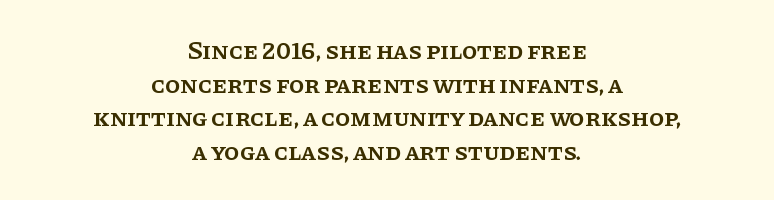
Q: Is the text bold? A: Semi-bold.
Q: Is the text italic (slanted)? A: No, it is upright.
Q: Is the text underlined? A: No.
Q: How is the paragraph aligned? A: Centered.
Q: Is the spacing between letters normal or unusually wide? A: Normal.
Q: Is the spacing between lines tight, normal or loose? A: Normal.
